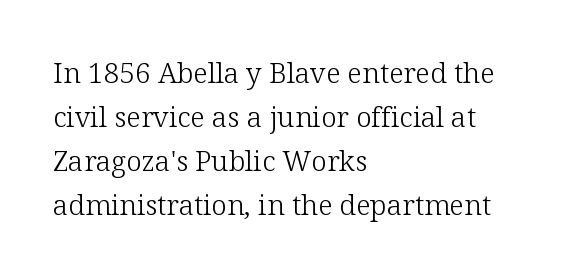
The image shows 28 px light serif type, upright; set left-aligned, normal line spacing (1.57x), normal letter spacing, not underlined; low stroke contrast and a medium x-height.
